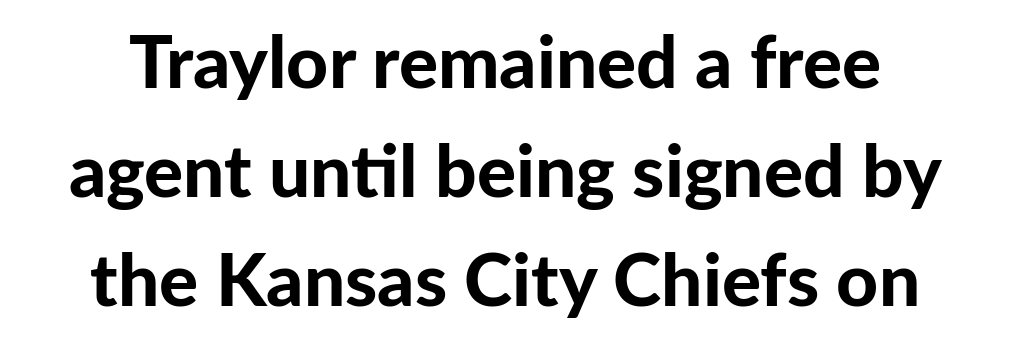
The image shows 73 px bold sans-serif type, upright; set normal line spacing (1.49x), normal letter spacing, not underlined; low stroke contrast and a medium x-height.
